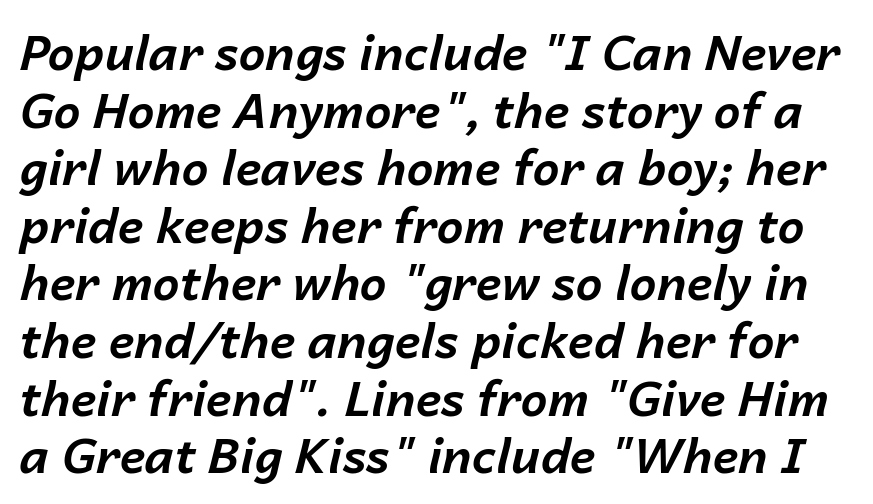
Q: Is the text bold? A: Yes.
Q: Is the text italic (slanted)? A: Yes, it leans right by about 14 degrees.
Q: Is the text underlined? A: No.
Q: Is the spacing between letters normal or unusually wide? A: Normal.
Q: Width (condensed, normal, or wide)? A: Normal.
Q: Stroke contrast? A: Low.
Q: x-height? A: Medium.
Q: Monospaced? A: No.
